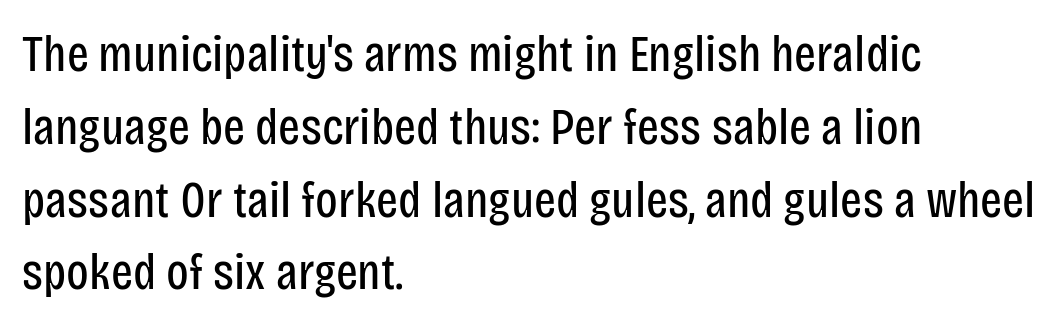
{"serif": "no", "italic": "no", "bold": "no", "weight": "regular", "width": "condensed", "stroke_contrast": "low", "x_height": "large", "monospaced": "no", "underline": "no", "align": "left", "line_spacing": "normal", "line_spacing_ratio": 1.4, "letter_spacing": "normal", "letter_spacing_em": 0.0, "glyph_px": 52}
